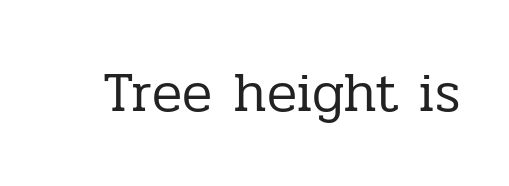
The image shows 56 px regular-weight serif type, upright; set normal letter spacing, not underlined; low stroke contrast and a medium x-height.
